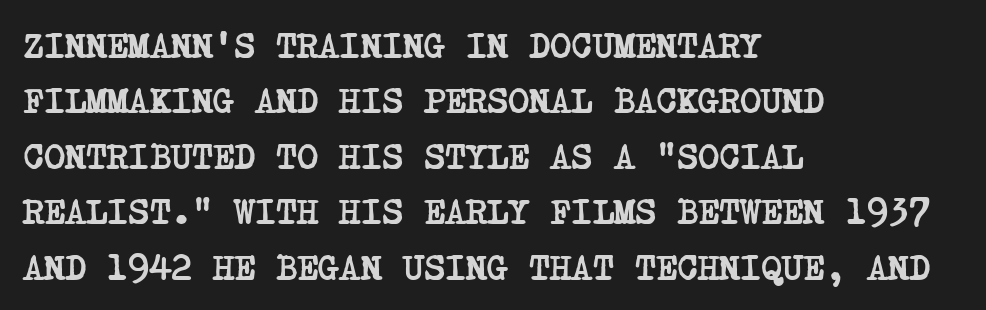
Is this a sans? No — the strokes have serifs. Is the letter spacing exaggerated? No — it looks like the ordinary default. Plenty of ink on the page — the face is bold. Each row of text sits above clean, open space.
